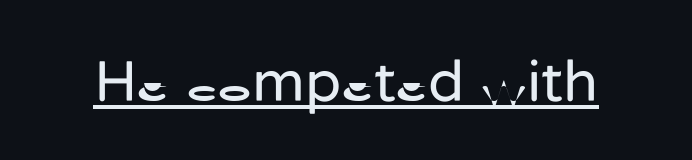
The image shows 59 px regular-weight sans-serif type, upright; set normal letter spacing, underlined; low stroke contrast and a medium x-height.
